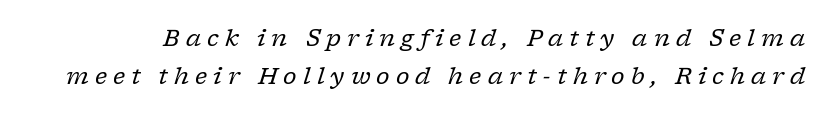
Q: Is the text bold? A: No.
Q: Is the text italic (slanted)? A: Yes, it leans right by about 17 degrees.
Q: Is the text underlined? A: No.
Q: Is the spacing between letters normal or unusually wide? A: Unusually wide.
Q: Is the spacing between lines tight, normal or loose? A: Normal.
